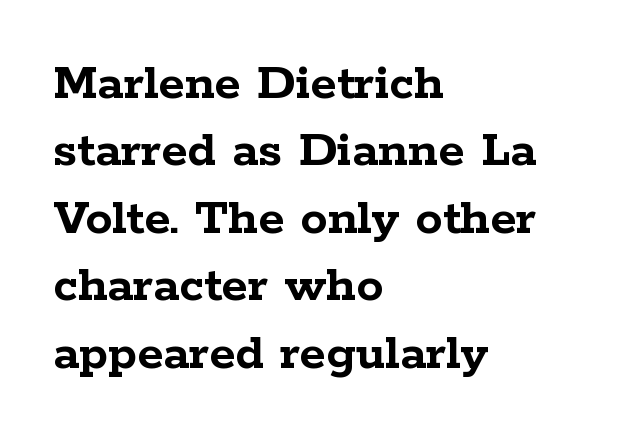
{"serif": "yes", "italic": "no", "bold": "yes", "weight": "semibold", "width": "wide", "stroke_contrast": "low", "x_height": "medium", "monospaced": "no", "underline": "no", "align": "left", "line_spacing": "normal", "line_spacing_ratio": 1.25, "letter_spacing": "normal", "letter_spacing_em": 0.0, "glyph_px": 54}
